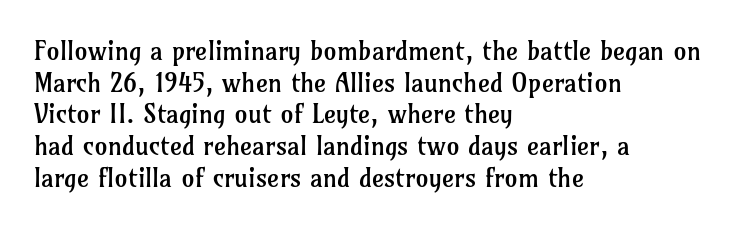
The image shows 26 px text type, upright; set left-aligned, line spacing 1.22x, normal letter spacing, not underlined.
